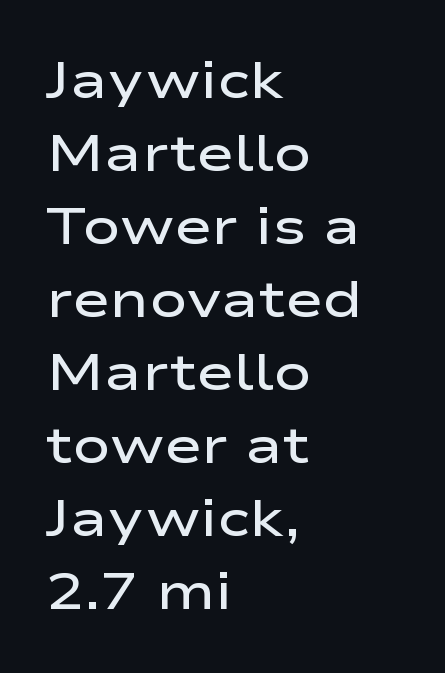
Q: Is the text bold? A: Semi-bold.
Q: Is the text italic (slanted)? A: No, it is upright.
Q: Is the typeface a serif or a sans-serif typeface? A: Sans-serif.
Q: Is the text underlined? A: No.
Q: How is the paragraph aligned? A: Left-aligned.
Q: Is the spacing between letters normal or unusually wide? A: Normal.
Q: Is the spacing between lines tight, normal or loose? A: Normal.
Q: Width (condensed, normal, or wide)? A: Wide.
Q: Stroke contrast? A: Low.
Q: x-height? A: Medium.
Q: Monospaced? A: No.
